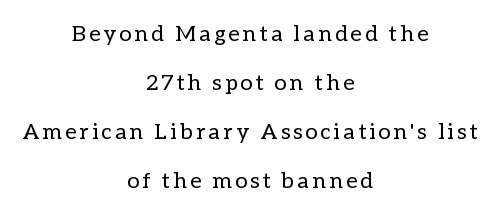
{"italic": "no", "bold": "no", "underline": "no", "align": "center", "line_spacing": "loose", "line_spacing_ratio": 2.23, "glyph_px": 22}
